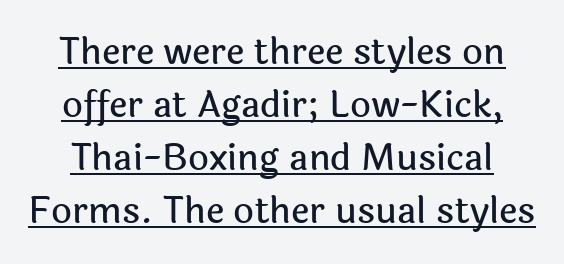
The image shows 36 px sans-serif type, upright; set normal line spacing (1.47x), normal letter spacing, underlined; a medium x-height.
